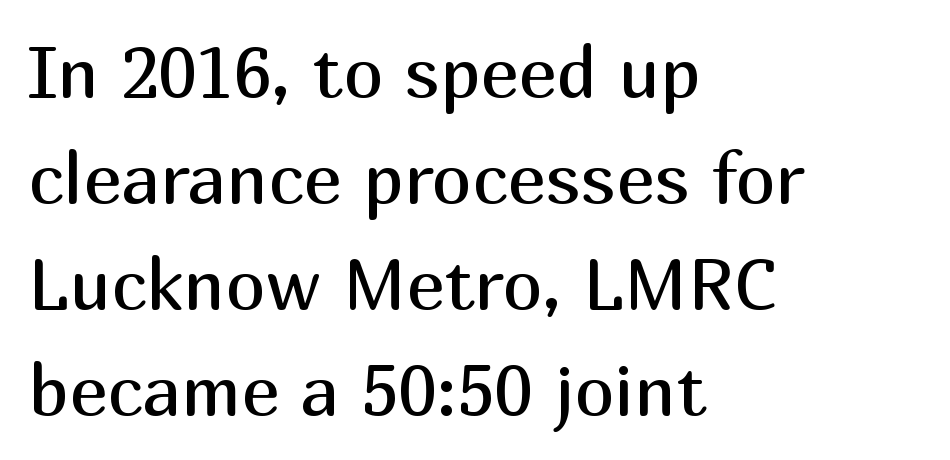
{"serif": "no", "italic": "no", "bold": "no", "weight": "regular", "width": "normal", "stroke_contrast": "medium", "x_height": "medium", "monospaced": "no", "underline": "no", "align": "left", "line_spacing": "normal", "line_spacing_ratio": 1.47, "letter_spacing": "normal", "letter_spacing_em": 0.0, "glyph_px": 72}
